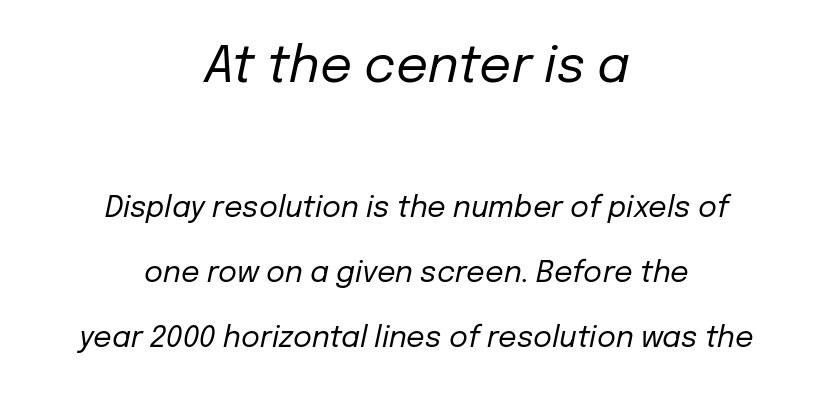
Visually, the top section dominates because its glyphs are scaled up. This sample has the flowing, uneven cadence of proportional lettering. The passage shown is not underscored anywhere. Notice the wide empty band between every row — that's loose leading. The rag falls on both sides of this text block equally. Characters are canted at an angle relative to the baseline's perpendicular.
